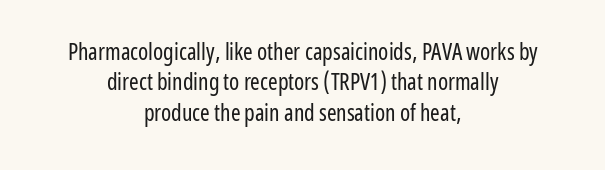
Q: Is the text bold? A: No.
Q: Is the text italic (slanted)? A: No, it is upright.
Q: Is the text underlined? A: No.
Q: How is the paragraph aligned? A: Centered.
Q: Is the spacing between letters normal or unusually wide? A: Normal.
Q: Is the spacing between lines tight, normal or loose? A: Normal.
